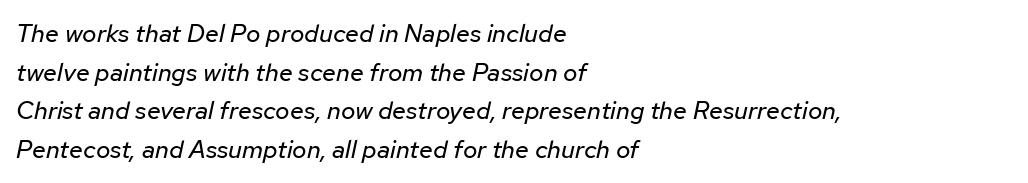
Look at the tracking — it's just the regular setting, nothing added. Yep, that's italic — everything's leaning. In CSS terms this would be text-align: left. The area under the type is left untouched. Is the type heavy? It reads as light-to-regular instead. Regular leading.
